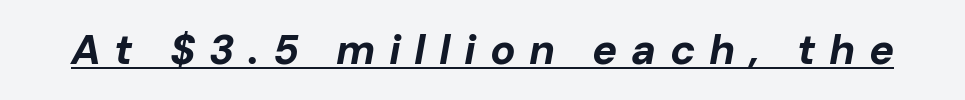
Q: Is the text bold? A: Yes.
Q: Is the text italic (slanted)? A: Yes, it leans right by about 10 degrees.
Q: Is the text underlined? A: Yes.
Q: Is the spacing between letters normal or unusually wide? A: Unusually wide.
Q: Width (condensed, normal, or wide)? A: Normal.
Q: Stroke contrast? A: Low.
Q: x-height? A: Medium.
Q: Monospaced? A: No.
